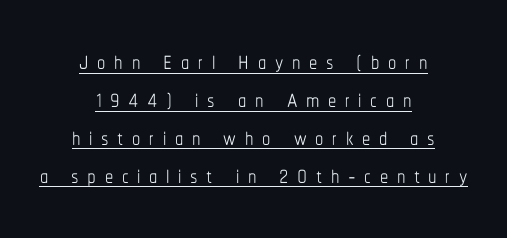
Q: Is the text bold? A: No.
Q: Is the text italic (slanted)? A: No, it is upright.
Q: Is the text underlined? A: Yes.
Q: How is the paragraph aligned? A: Centered.
Q: Is the spacing between letters normal or unusually wide? A: Unusually wide.
Q: Is the spacing between lines tight, normal or loose? A: Tight.
Q: Width (condensed, normal, or wide)? A: Condensed.
Q: Stroke contrast? A: Low.
Q: x-height? A: Medium.
Q: Monospaced? A: No.
